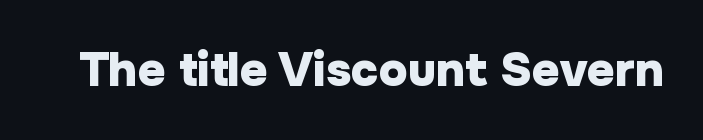
{"serif": "no", "italic": "no", "bold": "yes", "weight": "heavy", "width": "normal", "stroke_contrast": "low", "x_height": "medium", "monospaced": "no", "underline": "no", "letter_spacing": "normal", "letter_spacing_em": 0.0, "glyph_px": 48}
